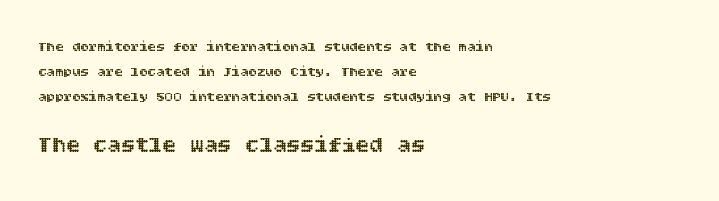
The image shows 23 px text type, upright; set left-aligned, line spacing 1.78x, normal letter spacing, not underlined; the second (bottom) block is 1.64x larger.
